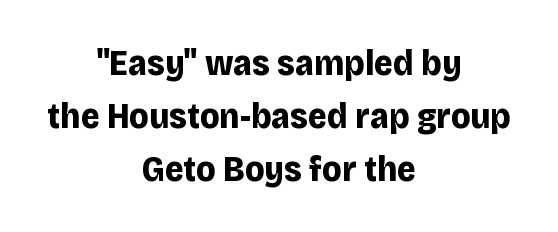
Q: Is the text bold? A: Yes.
Q: Is the text italic (slanted)? A: No, it is upright.
Q: Is the typeface a serif or a sans-serif typeface? A: Sans-serif.
Q: Is the text underlined? A: No.
Q: How is the paragraph aligned? A: Centered.
Q: Is the spacing between letters normal or unusually wide? A: Normal.
Q: Is the spacing between lines tight, normal or loose? A: Normal.
Q: Width (condensed, normal, or wide)? A: Normal.
Q: Stroke contrast? A: Low.
Q: x-height? A: Large.
Q: Monospaced? A: No.
